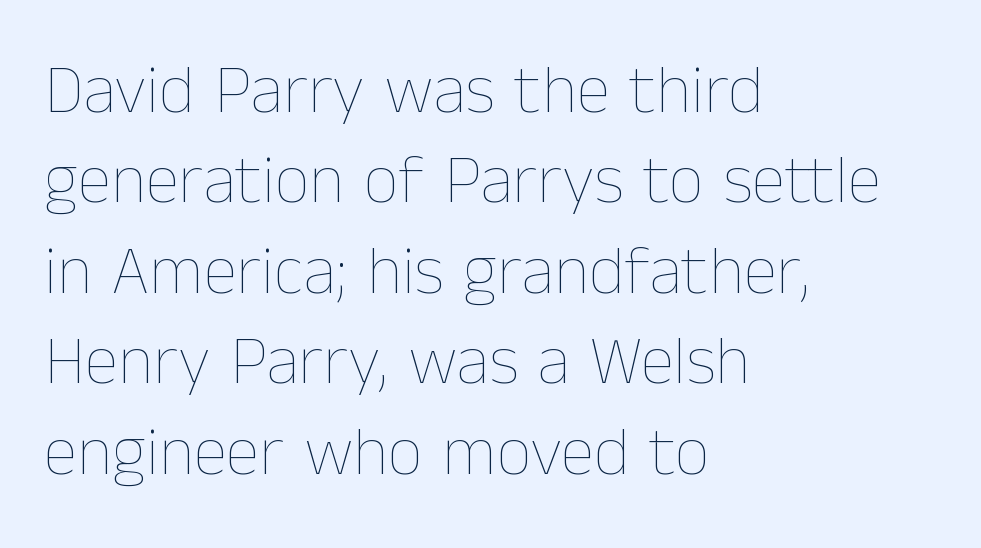
{"italic": "no", "bold": "no", "weight": "thin", "width": "normal", "stroke_contrast": "low", "x_height": "medium", "monospaced": "no", "underline": "no", "align": "left", "line_spacing": "normal", "line_spacing_ratio": 1.31, "letter_spacing": "normal", "letter_spacing_em": 0.0, "glyph_px": 69}
